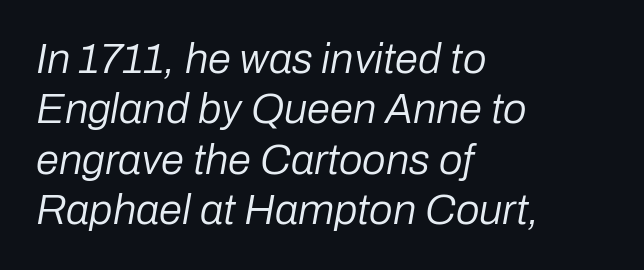
{"italic": "yes", "lean": "right", "slant_degrees": 10, "bold": "no", "weight": "regular", "width": "normal", "stroke_contrast": "low", "x_height": "medium", "monospaced": "no", "underline": "no", "align": "left", "line_spacing_ratio": 1.2, "letter_spacing": "normal", "letter_spacing_em": 0.0, "glyph_px": 42}
